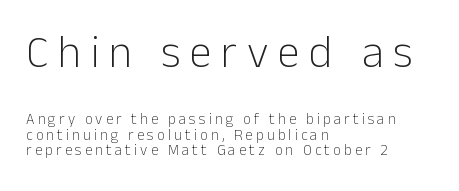
The image shows 45 px light sans-serif type, upright; set left-aligned, tight line spacing (1.06x), unusually wide letter spacing (+0.21 em), not underlined; the first (top) block is 3.0x larger; low stroke contrast and a medium x-height.
